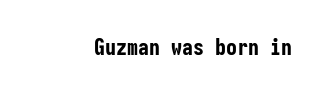
Short note: letters normally spaced. Words float on clear page, feet unadorned. The letters stand upright; this is a roman face. Heavy, bold letterforms.
